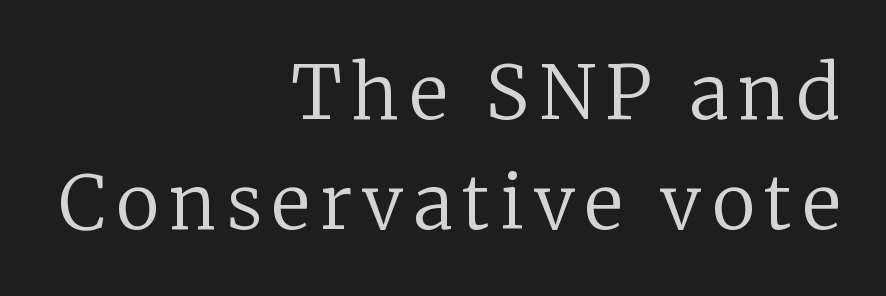
Is there any slant? The stems are plumb. A flush-right, rag-left setting is used for this passage. Proportional: the letters do not fall into vertical columns. Descenders are the only things crossing below the line.
